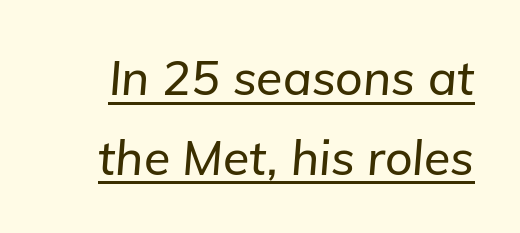
The image shows 48 px text type, italic (leaning right); set normal line spacing (1.66x), normal letter spacing, underlined; low stroke contrast and a medium x-height.
